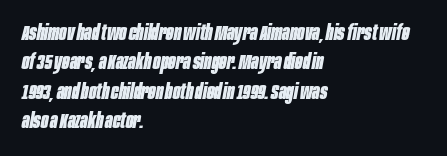
Horizontally, the lines are justified to the leading edge only. The typography opts for an oblique posture over an upright one. The type is set solid horizontally, with unmodified tracking. Evenly set lines give the paragraph a standard silhouette.
